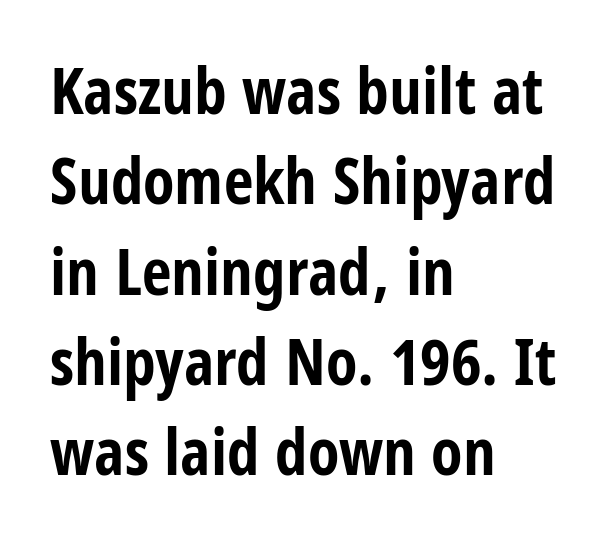
Glyph-to-glyph distance matches everyday printed text. The text was rendered using a sans face with plain stroke endings. Upright lettering throughout. Only glyphs here, with clear space below each row. This rendering uses left alignment, leaving the right contour irregular.
